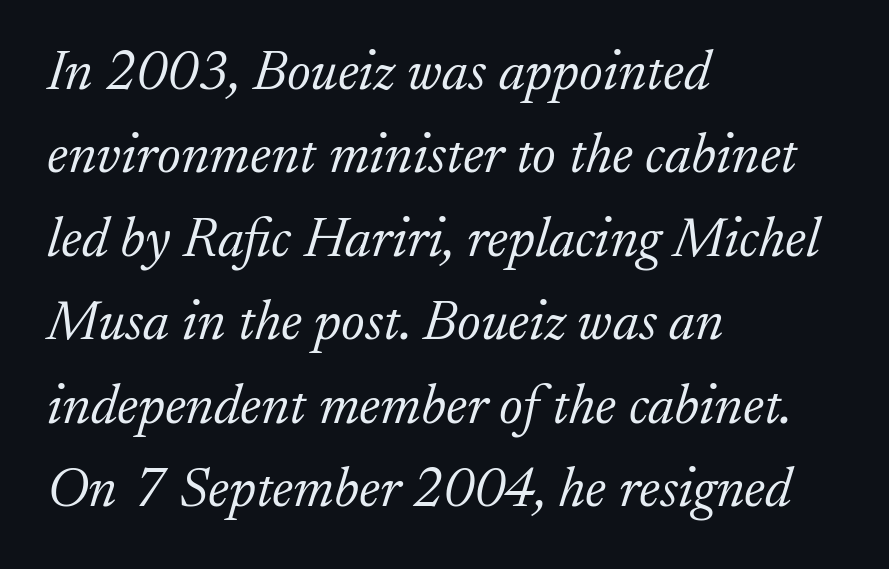
Q: Is the text bold? A: No.
Q: Is the text italic (slanted)? A: Yes, it leans right by about 17 degrees.
Q: Is the typeface a serif or a sans-serif typeface? A: Serif.
Q: Is the text underlined? A: No.
Q: How is the paragraph aligned? A: Left-aligned.
Q: Is the spacing between letters normal or unusually wide? A: Normal.
Q: Is the spacing between lines tight, normal or loose? A: Normal.
Q: Width (condensed, normal, or wide)? A: Normal.
Q: Stroke contrast? A: Low.
Q: x-height? A: Small.
Q: Monospaced? A: No.
